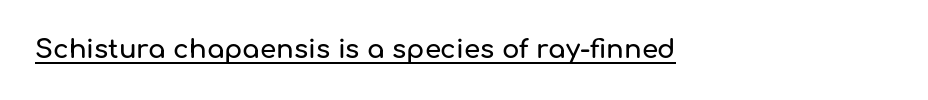
Q: Is the text italic (slanted)? A: No, it is upright.
Q: Is the text underlined? A: Yes.
Q: How is the paragraph aligned? A: Left-aligned.
Q: Is the spacing between letters normal or unusually wide? A: Normal.
